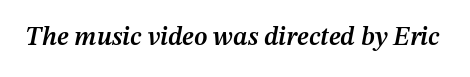
As a designer I'd log this as weight 600, semibold. The letters are slanted; this is an italic face. A clean baseline with only descenders dipping below it. A typesetter would call this zero additional tracking.
